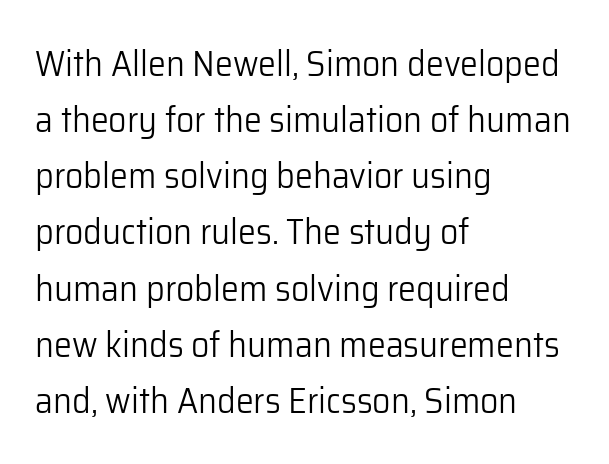
Q: Is the text bold? A: No.
Q: Is the text italic (slanted)? A: No, it is upright.
Q: Is the typeface a serif or a sans-serif typeface? A: Sans-serif.
Q: Is the text underlined? A: No.
Q: How is the paragraph aligned? A: Left-aligned.
Q: Is the spacing between letters normal or unusually wide? A: Normal.
Q: Is the spacing between lines tight, normal or loose? A: Normal.
Q: Width (condensed, normal, or wide)? A: Normal.
Q: Stroke contrast? A: Low.
Q: x-height? A: Medium.
Q: Monospaced? A: No.
